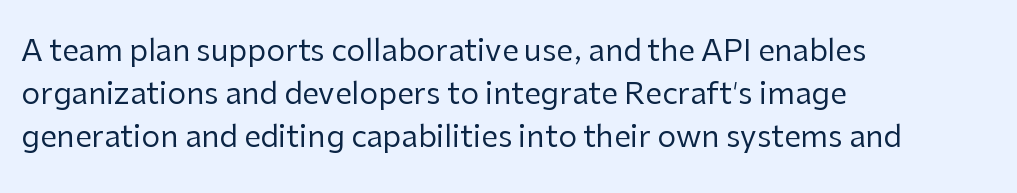
Q: Is the text bold? A: No.
Q: Is the text italic (slanted)? A: No, it is upright.
Q: Is the typeface a serif or a sans-serif typeface? A: Sans-serif.
Q: Is the text underlined? A: No.
Q: How is the paragraph aligned? A: Left-aligned.
Q: Is the spacing between letters normal or unusually wide? A: Normal.
Q: Is the spacing between lines tight, normal or loose? A: Normal.
Q: Width (condensed, normal, or wide)? A: Normal.
Q: Stroke contrast? A: Low.
Q: x-height? A: Medium.
Q: Monospaced? A: No.
